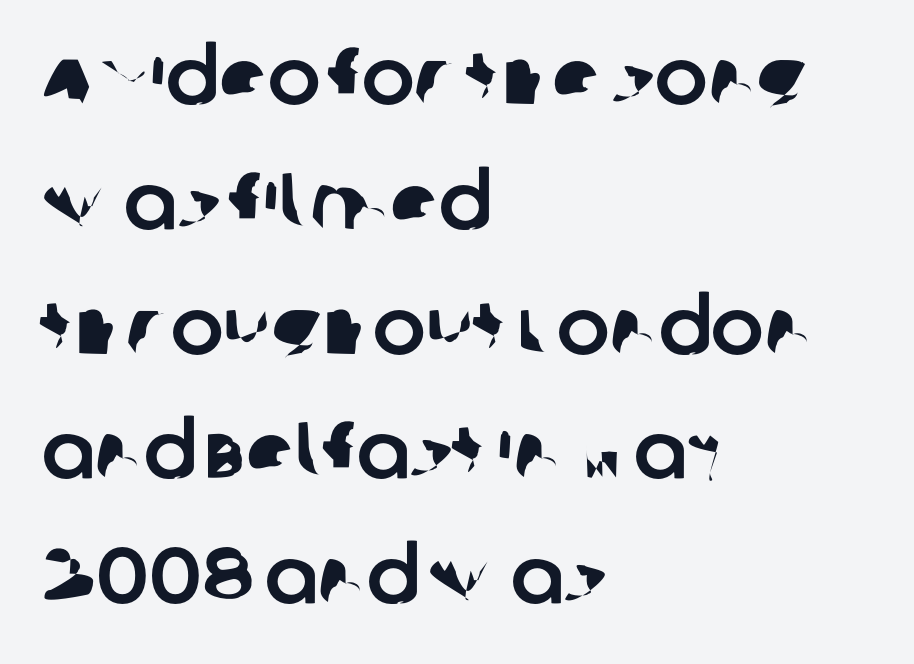
{"serif": "no", "width": "normal", "stroke_contrast": "low", "x_height": "large", "monospaced": "no", "underline": "no", "align": "left", "line_spacing": "normal", "line_spacing_ratio": 1.58, "letter_spacing": "normal", "letter_spacing_em": 0.0, "glyph_px": 79}
